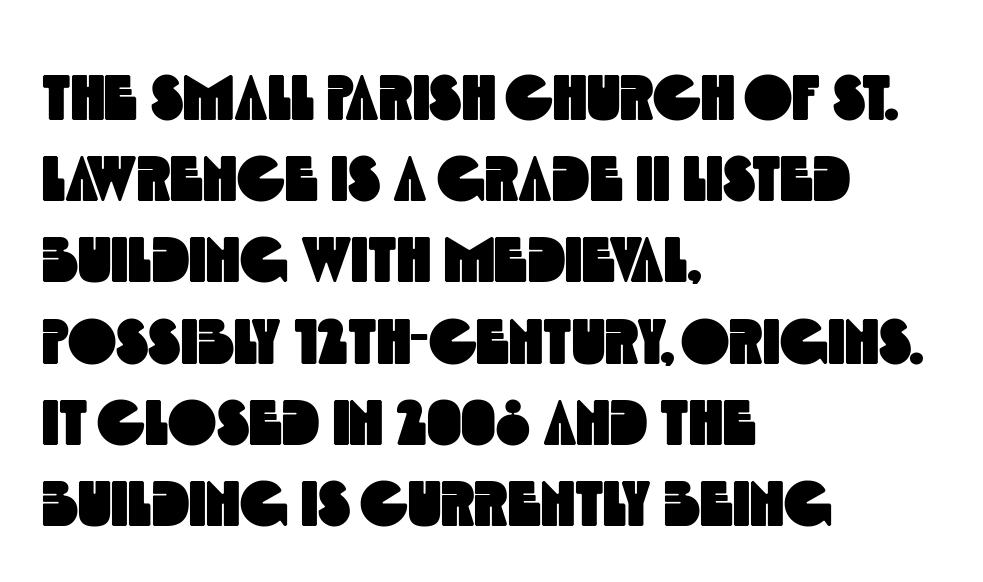
Q: Is the typeface a serif or a sans-serif typeface? A: Sans-serif.
Q: Is the text underlined? A: No.
Q: How is the paragraph aligned? A: Left-aligned.
Q: Is the spacing between letters normal or unusually wide? A: Normal.
Q: Is the spacing between lines tight, normal or loose? A: Normal.
Q: Width (condensed, normal, or wide)? A: Condensed.
Q: x-height? A: Large.
Q: Monospaced? A: No.
